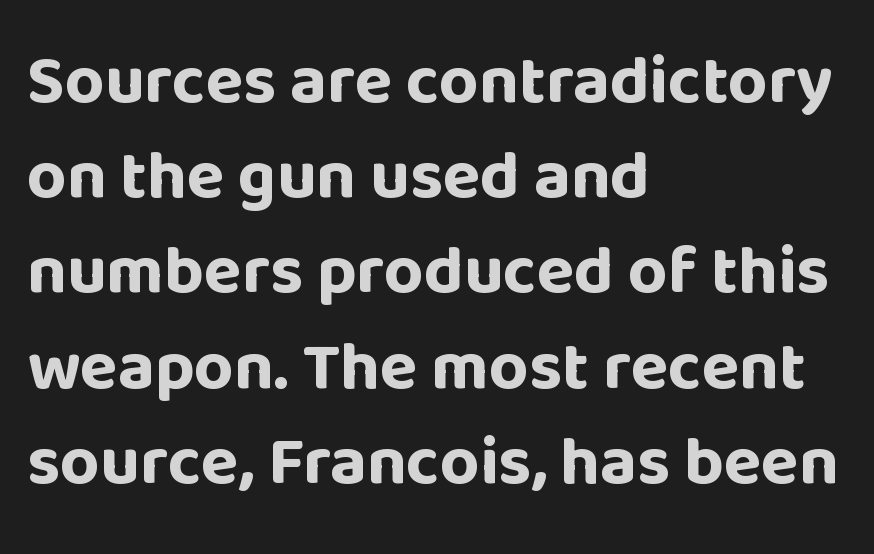
{"serif": "no", "italic": "no", "bold": "yes", "weight": "bold", "width": "normal", "stroke_contrast": "low", "x_height": "large", "monospaced": "no", "underline": "no", "align": "left", "line_spacing": "normal", "line_spacing_ratio": 1.38, "letter_spacing": "normal", "letter_spacing_em": 0.0, "glyph_px": 69}
